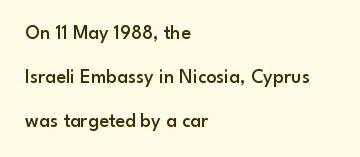
Q: Is the text bold? A: Semi-bold.
Q: Is the text italic (slanted)? A: No, it is upright.
Q: Is the text underlined? A: No.
Q: How is the paragraph aligned? A: Left-aligned.
Q: Is the spacing between letters normal or unusually wide? A: Normal.
Q: Is the spacing between lines tight, normal or loose? A: Loose.
